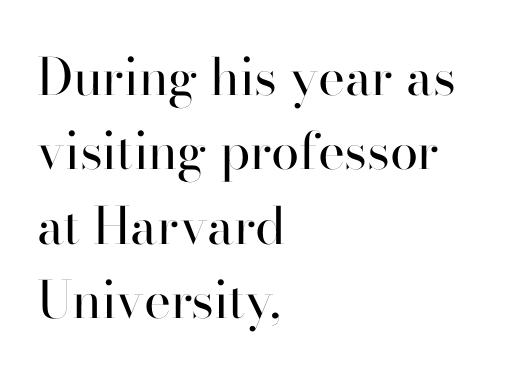
The letters sit at their default tracking, neither squeezed nor spread. The lines are quadded left. The typography opts for an upright posture over an oblique one. The face used here is a sans, in the tradition of grotesques and geometrics. The font is comparable to plain body text, perhaps lighter. Regular leading.
